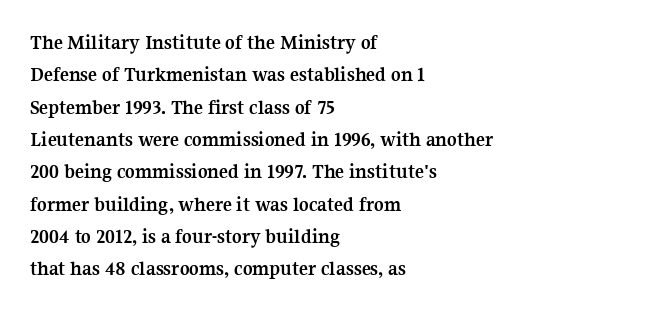
The image shows 21 px bold type, upright; set left-aligned, normal line spacing (1.54x), normal letter spacing, not underlined.
